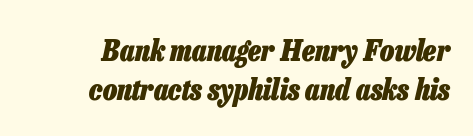
Q: Is the text bold? A: Yes.
Q: Is the text italic (slanted)? A: Yes, it leans right by about 13 degrees.
Q: Is the text underlined? A: No.
Q: How is the paragraph aligned? A: Right-aligned.
Q: Is the spacing between letters normal or unusually wide? A: Normal.
Q: Is the spacing between lines tight, normal or loose? A: Normal.
Q: Width (condensed, normal, or wide)? A: Condensed.
Q: Stroke contrast? A: Low.
Q: x-height? A: Medium.
Q: Monospaced? A: No.
